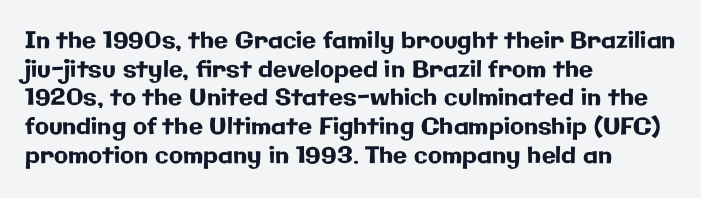
Q: Is the text italic (slanted)? A: No, it is upright.
Q: Is the text underlined? A: No.
Q: How is the paragraph aligned? A: Left-aligned.
Q: Is the spacing between letters normal or unusually wide? A: Normal.
Q: Is the spacing between lines tight, normal or loose? A: Normal.
